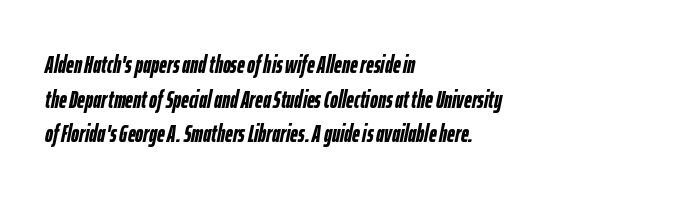
{"italic": "yes", "lean": "right", "slant_degrees": 12, "bold": "yes", "underline": "no", "align": "left", "line_spacing": "normal", "line_spacing_ratio": 1.44, "letter_spacing": "normal", "letter_spacing_em": 0.0, "glyph_px": 24}
